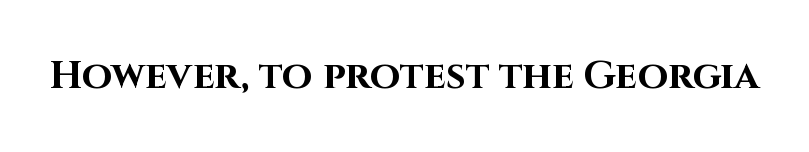
{"serif": "no", "italic": "no", "bold": "yes", "weight": "bold", "width": "normal", "stroke_contrast": "high", "x_height": "large", "monospaced": "no", "underline": "no", "letter_spacing": "normal", "letter_spacing_em": 0.0, "glyph_px": 39}
